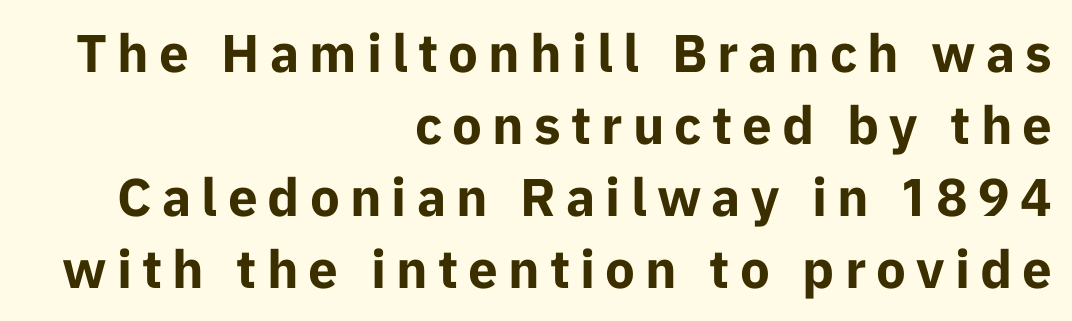
The rendering shows plain stroke endings on the letterforms — a sans-serif design. Is the type bold? Yes — the strokes are clearly thick and heavy. Does the leading feel generous? No, just average. When letters stand straight like this, we call the style roman or upright. Check under the words: just untouched page. The rendering uses natural spacing where letterforms have individual widths.
